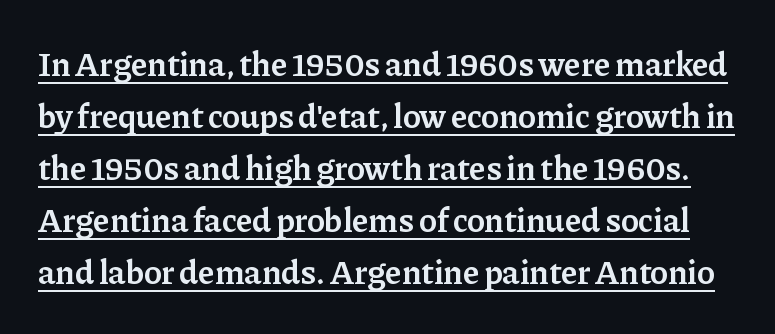
Q: Is the text bold? A: Semi-bold.
Q: Is the text italic (slanted)? A: No, it is upright.
Q: Is the typeface a serif or a sans-serif typeface? A: Serif.
Q: Is the text underlined? A: Yes.
Q: Is the spacing between letters normal or unusually wide? A: Normal.
Q: Is the spacing between lines tight, normal or loose? A: Normal.
Q: Width (condensed, normal, or wide)? A: Normal.
Q: Stroke contrast? A: Low.
Q: x-height? A: Medium.
Q: Monospaced? A: No.
